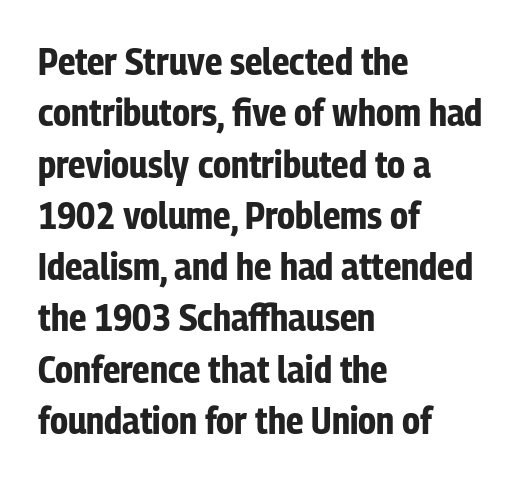
Q: Is the text bold? A: Yes.
Q: Is the text italic (slanted)? A: No, it is upright.
Q: Is the typeface a serif or a sans-serif typeface? A: Sans-serif.
Q: Is the text underlined? A: No.
Q: How is the paragraph aligned? A: Left-aligned.
Q: Is the spacing between letters normal or unusually wide? A: Normal.
Q: Is the spacing between lines tight, normal or loose? A: Normal.
Q: Width (condensed, normal, or wide)? A: Condensed.
Q: Stroke contrast? A: Low.
Q: x-height? A: Medium.
Q: Monospaced? A: No.
